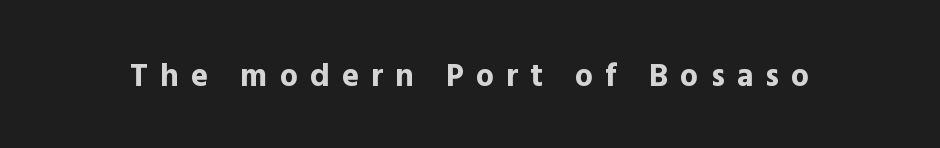
The image shows 32 px bold sans-serif type, upright; set unusually wide letter spacing (+0.38 em), not underlined; a medium x-height.
